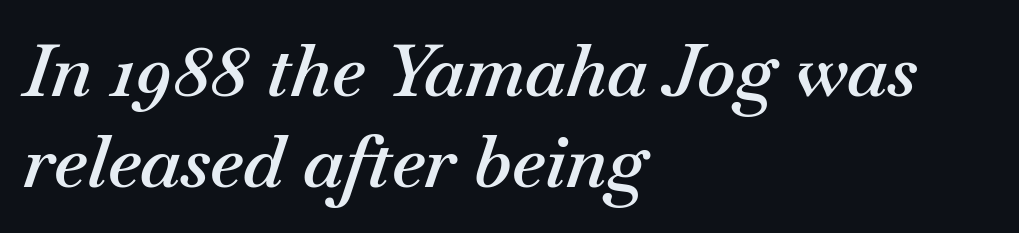
Note the varied advance widths — an 'i' is clearly narrower than an 'm'. The strip under each line holds only bare page. Short note: letters normally spaced. Does the leading feel generous? No, just average. The rendering applies a slant to the glyphs.
